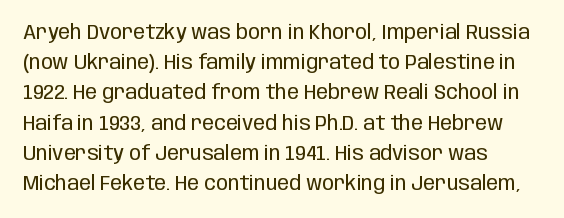
What stands out about the letter spacing? Nothing — it is the standard amount. The axis of the letterforms is exactly vertical. Check the space under the baseline: it is left empty. Evenly set lines give the paragraph a standard silhouette.
